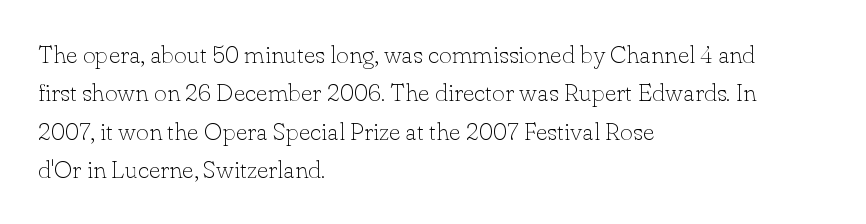
This sample uses an upright cut, with every glyph sitting square on the baseline. The string is rendered with underlining switched off. Tracking value appears to be zero — textbook default spacing. The lines in this sample share a left origin and differ only in where they stop. Vertical spacing — default.
